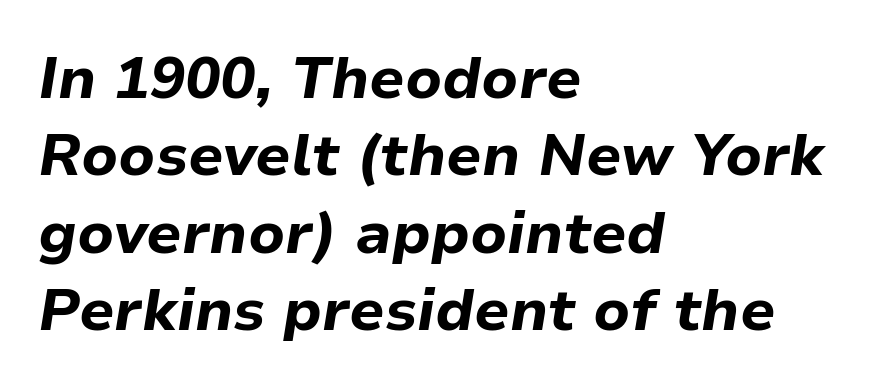
Q: Is the text bold? A: Yes.
Q: Is the text italic (slanted)? A: Yes, it leans right by about 9 degrees.
Q: Is the text underlined? A: No.
Q: How is the paragraph aligned? A: Left-aligned.
Q: Is the spacing between letters normal or unusually wide? A: Normal.
Q: Is the spacing between lines tight, normal or loose? A: Normal.
Q: Width (condensed, normal, or wide)? A: Normal.
Q: Stroke contrast? A: Low.
Q: x-height? A: Medium.
Q: Monospaced? A: No.
